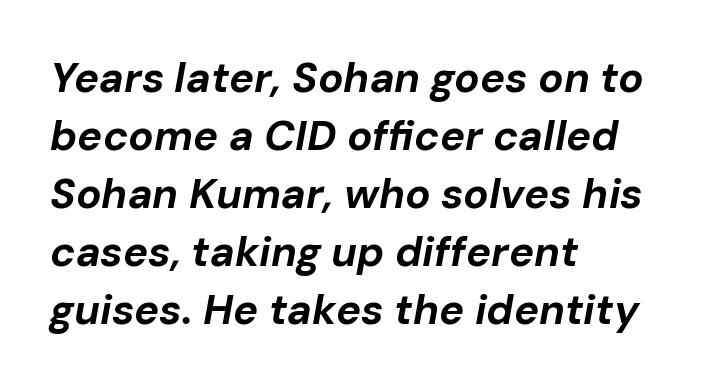
Q: Is the text bold? A: Yes.
Q: Is the text italic (slanted)? A: Yes, it leans right by about 10 degrees.
Q: Is the text underlined? A: No.
Q: How is the paragraph aligned? A: Left-aligned.
Q: Is the spacing between letters normal or unusually wide? A: Normal.
Q: Is the spacing between lines tight, normal or loose? A: Normal.
Q: Width (condensed, normal, or wide)? A: Normal.
Q: Stroke contrast? A: Low.
Q: x-height? A: Medium.
Q: Monospaced? A: No.
